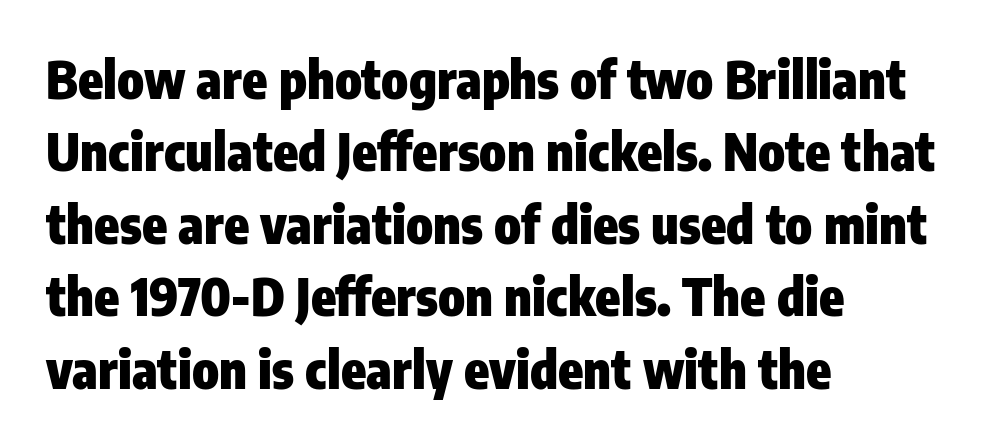
{"serif": "no", "italic": "no", "bold": "yes", "weight": "heavy", "width": "condensed", "stroke_contrast": "low", "x_height": "medium", "monospaced": "no", "underline": "no", "align": "left", "line_spacing": "normal", "line_spacing_ratio": 1.42, "letter_spacing": "normal", "letter_spacing_em": 0.0, "glyph_px": 51}
